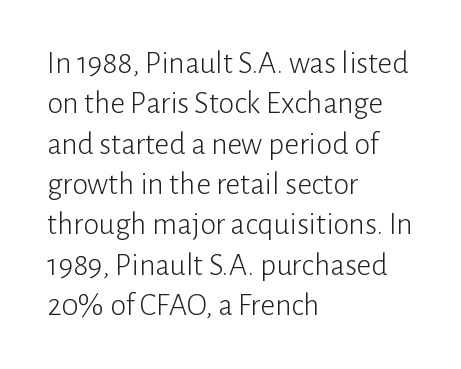
{"serif": "no", "italic": "no", "bold": "no", "weight": "light", "width": "normal", "stroke_contrast": "low", "x_height": "medium", "monospaced": "no", "underline": "no", "align": "left", "line_spacing": "normal", "line_spacing_ratio": 1.26, "letter_spacing": "normal", "letter_spacing_em": 0.0, "glyph_px": 32}
